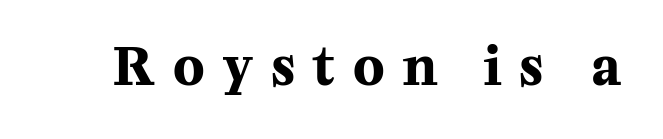
The image shows 52 px bold serif type, upright; set unusually wide letter spacing (+0.35 em), not underlined; medium stroke contrast and a medium x-height.
